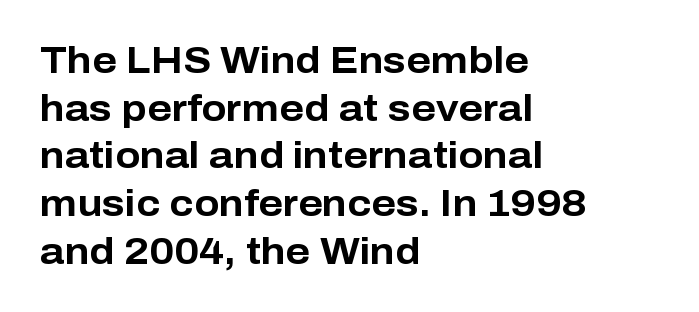
Q: Is the text bold? A: Yes.
Q: Is the text italic (slanted)? A: No, it is upright.
Q: Is the typeface a serif or a sans-serif typeface? A: Sans-serif.
Q: Is the text underlined? A: No.
Q: How is the paragraph aligned? A: Left-aligned.
Q: Is the spacing between letters normal or unusually wide? A: Normal.
Q: Is the spacing between lines tight, normal or loose? A: Normal.
Q: Width (condensed, normal, or wide)? A: Normal.
Q: Stroke contrast? A: Low.
Q: x-height? A: Medium.
Q: Monospaced? A: No.
